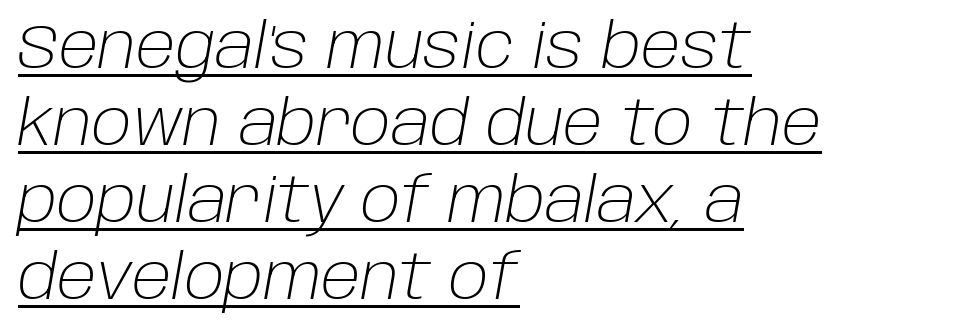
{"italic": "yes", "lean": "right", "slant_degrees": 10, "bold": "no", "weight": "light", "width": "normal", "stroke_contrast": "low", "x_height": "large", "monospaced": "no", "underline": "yes", "align": "left", "line_spacing_ratio": 1.24, "letter_spacing": "normal", "letter_spacing_em": 0.0, "glyph_px": 62}
